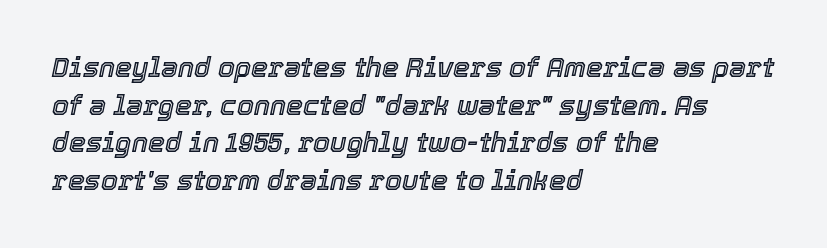
Q: Is the text italic (slanted)? A: Yes, it leans right by about 12 degrees.
Q: Is the text underlined? A: No.
Q: How is the paragraph aligned? A: Left-aligned.
Q: Is the spacing between letters normal or unusually wide? A: Normal.
Q: Is the spacing between lines tight, normal or loose? A: Normal.
